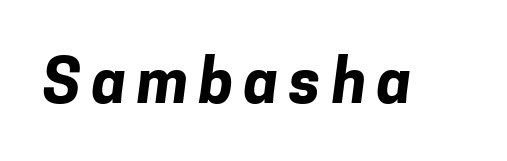
The image shows 60 px bold sans-serif type; set not underlined; low stroke contrast and a medium x-height.
